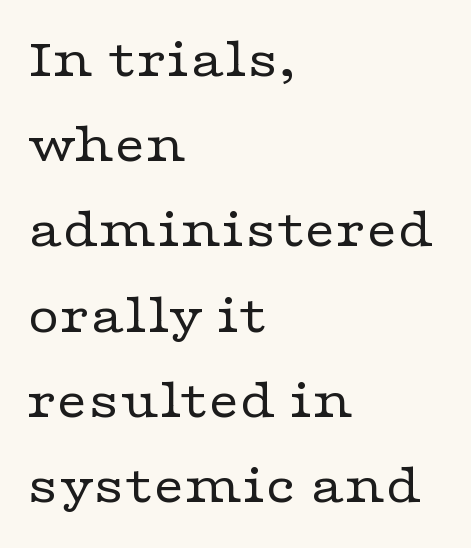
The letterforms sit shoulder to shoulder at normal distance. Stroke terminals: seriffed. These lines stack with their left ends in a neat column. Upright lettering throughout.
